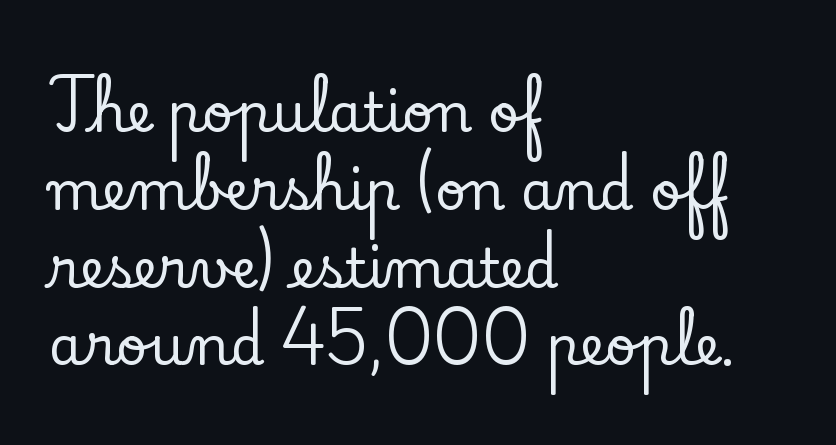
Q: Is the text italic (slanted)? A: No, it is upright.
Q: Is the typeface a serif or a sans-serif typeface? A: Serif.
Q: Is the text underlined? A: No.
Q: How is the paragraph aligned? A: Left-aligned.
Q: Is the spacing between letters normal or unusually wide? A: Normal.
Q: Is the spacing between lines tight, normal or loose? A: Normal.
Q: Width (condensed, normal, or wide)? A: Normal.
Q: Stroke contrast? A: Low.
Q: x-height? A: Small.
Q: Monospaced? A: No.
